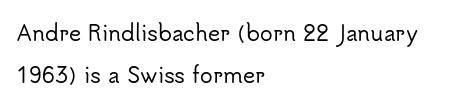
{"italic": "no", "underline": "no", "align": "left", "line_spacing": "loose", "line_spacing_ratio": 2.01, "letter_spacing": "normal", "letter_spacing_em": 0.0, "glyph_px": 21}
